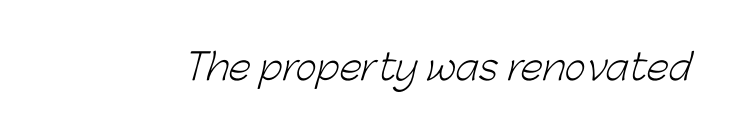
{"serif": "no", "bold": "no", "weight": "light", "width": "normal", "stroke_contrast": "low", "x_height": "medium", "monospaced": "no", "underline": "no", "letter_spacing": "normal", "letter_spacing_em": 0.0, "glyph_px": 36}
